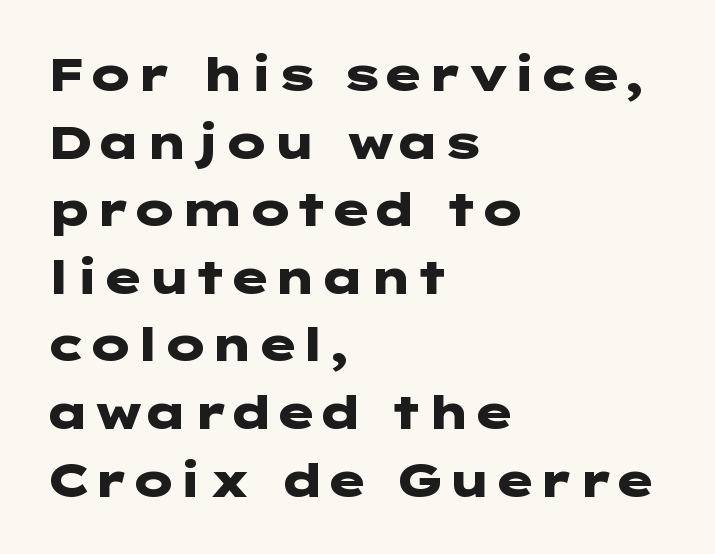
Q: Is the text bold? A: Yes.
Q: Is the text italic (slanted)? A: No, it is upright.
Q: Is the typeface a serif or a sans-serif typeface? A: Sans-serif.
Q: Is the text underlined? A: No.
Q: How is the paragraph aligned? A: Left-aligned.
Q: Is the spacing between letters normal or unusually wide? A: Normal.
Q: Is the spacing between lines tight, normal or loose? A: Normal.
Q: Width (condensed, normal, or wide)? A: Wide.
Q: Stroke contrast? A: Low.
Q: x-height? A: Medium.
